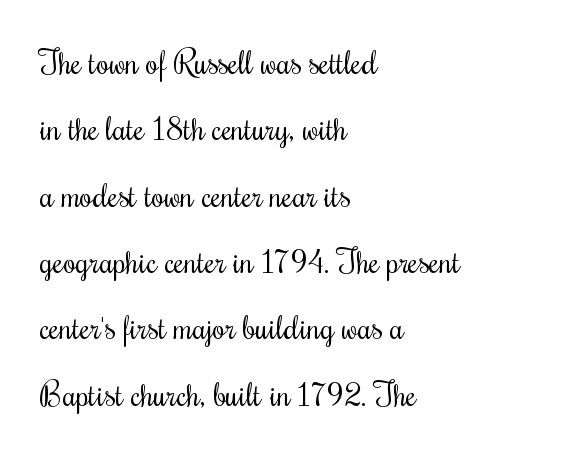
Q: Is the text bold? A: No.
Q: Is the text italic (slanted)? A: Yes.
Q: Is the text underlined? A: No.
Q: How is the paragraph aligned? A: Left-aligned.
Q: Is the spacing between letters normal or unusually wide? A: Normal.
Q: Is the spacing between lines tight, normal or loose? A: Loose.
Q: Width (condensed, normal, or wide)? A: Condensed.
Q: Stroke contrast? A: Medium.
Q: x-height? A: Small.
Q: Monospaced? A: No.
